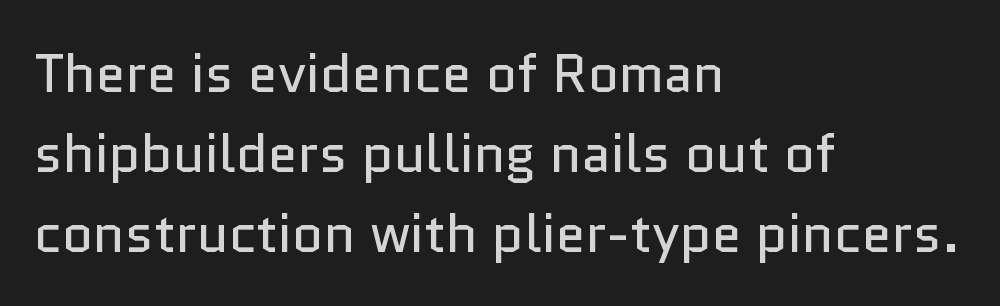
The rendering uses natural spacing where letterforms have individual widths. Between one letter and the next there's only the usual sliver of space. The face looks like a standard text weight, possibly lighter. The type family on display is of the sans-serif kind. Interline gaps are of average width in this sample.
